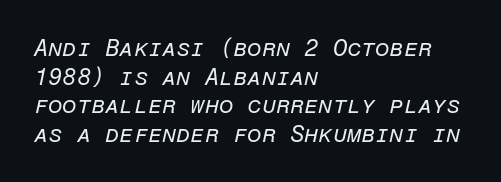
{"italic": "yes", "lean": "right", "slant_degrees": 12, "bold": "no", "underline": "no", "align": "left", "line_spacing_ratio": 1.24, "letter_spacing": "normal", "letter_spacing_em": 0.0, "glyph_px": 23}
